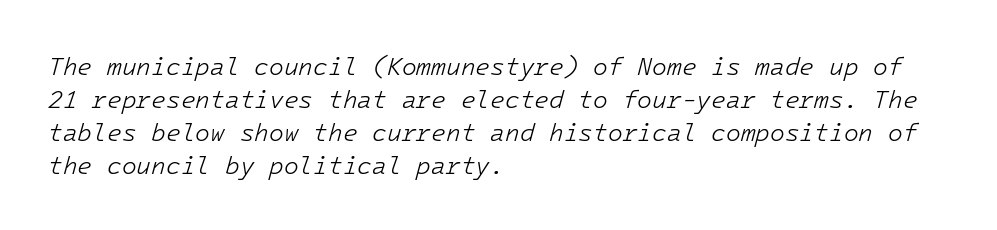
The image shows 24 px text type, italic (leaning right); set left-aligned, normal line spacing (1.38x), normal letter spacing, not underlined.
